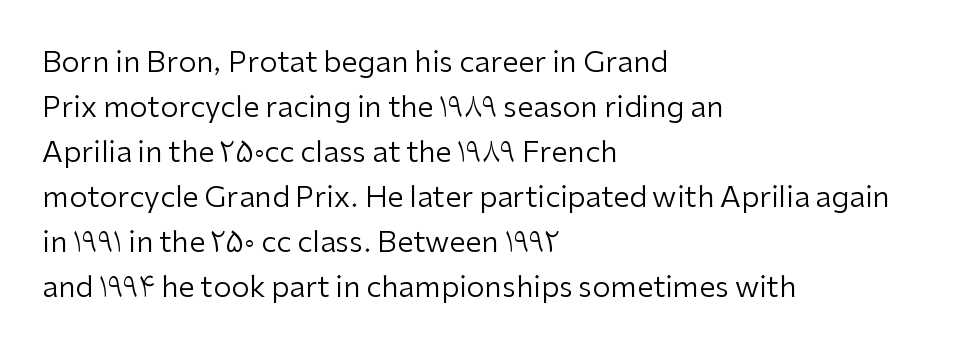
Q: Is the text bold? A: No.
Q: Is the text italic (slanted)? A: No, it is upright.
Q: Is the typeface a serif or a sans-serif typeface? A: Sans-serif.
Q: Is the text underlined? A: No.
Q: How is the paragraph aligned? A: Left-aligned.
Q: Is the spacing between letters normal or unusually wide? A: Normal.
Q: Is the spacing between lines tight, normal or loose? A: Normal.
Q: Width (condensed, normal, or wide)? A: Normal.
Q: Stroke contrast? A: Low.
Q: x-height? A: Medium.
Q: Monospaced? A: No.
